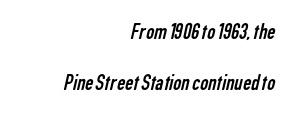
The image shows 23 px text type; set right-aligned, loose line spacing (2.2x), normal letter spacing, not underlined.
